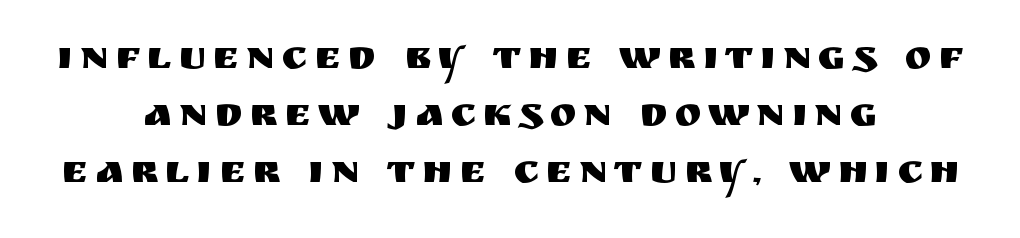
{"serif": "no", "italic": "no", "width": "normal", "stroke_contrast": "medium", "x_height": "large", "monospaced": "no", "underline": "no", "align": "center", "line_spacing": "normal", "line_spacing_ratio": 1.42, "glyph_px": 40}
